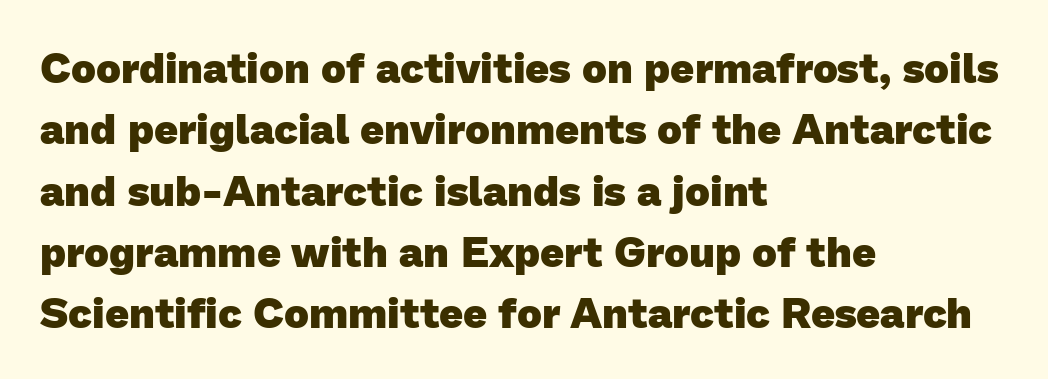
No word sits above an underline. The text was rendered using a sans face with plain stroke endings. Looks like regular typesetting: each glyph gets only the width it needs. The letterforms sit shoulder to shoulder at normal distance.
